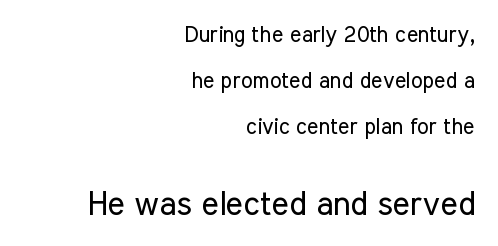
Q: Is the text bold? A: No.
Q: Is the text italic (slanted)? A: No, it is upright.
Q: Is the typeface a serif or a sans-serif typeface? A: Sans-serif.
Q: Is the text underlined? A: No.
Q: How is the paragraph aligned? A: Right-aligned.
Q: Is the spacing between letters normal or unusually wide? A: Normal.
Q: Is the spacing between lines tight, normal or loose? A: Loose.
Q: Which block of text is set in a larger size, the first (top) or the second (bottom)? A: The second (bottom) one.
Q: Width (condensed, normal, or wide)? A: Condensed.
Q: Stroke contrast? A: Low.
Q: x-height? A: Medium.
Q: Monospaced? A: No.
